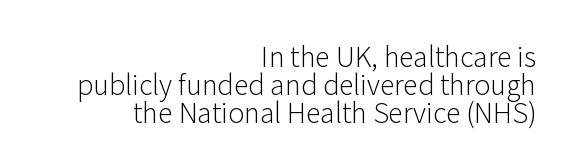
The image shows 27 px text type, upright; set right-aligned, tight line spacing (1.03x), normal letter spacing, not underlined.
